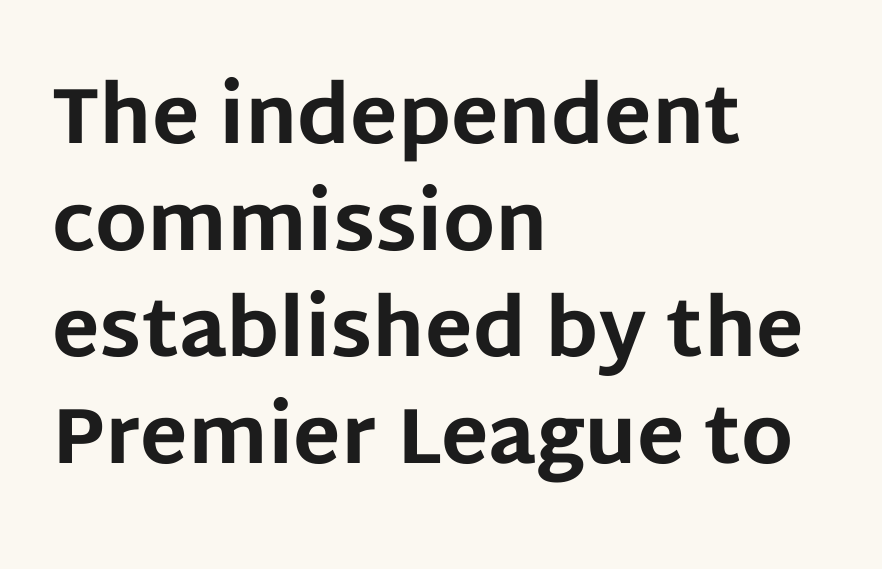
Q: Is the text bold? A: Yes.
Q: Is the text italic (slanted)? A: No, it is upright.
Q: Is the typeface a serif or a sans-serif typeface? A: Sans-serif.
Q: Is the text underlined? A: No.
Q: How is the paragraph aligned? A: Left-aligned.
Q: Is the spacing between letters normal or unusually wide? A: Normal.
Q: Is the spacing between lines tight, normal or loose? A: Normal.
Q: Width (condensed, normal, or wide)? A: Normal.
Q: Stroke contrast? A: Low.
Q: x-height? A: Large.
Q: Monospaced? A: No.
